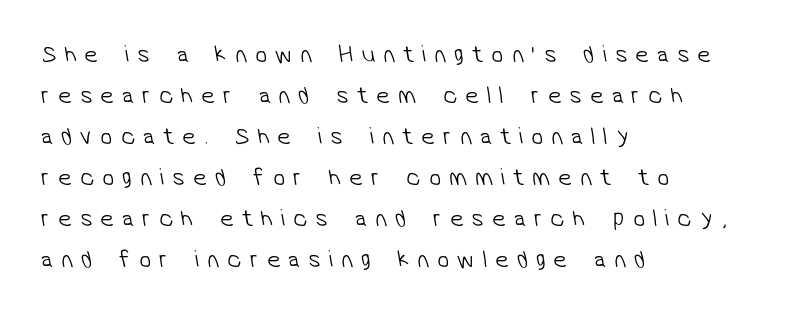
Q: Is the text bold? A: No.
Q: Is the text underlined? A: No.
Q: How is the paragraph aligned? A: Left-aligned.
Q: Is the spacing between letters normal or unusually wide? A: Unusually wide.
